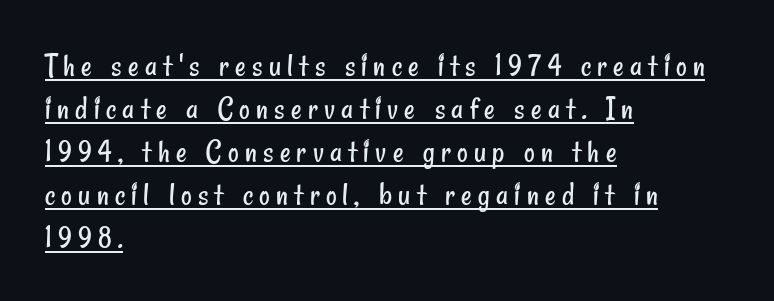
{"serif": "no", "bold": "no", "weight": "regular", "width": "condensed", "stroke_contrast": "low", "x_height": "small", "monospaced": "no", "underline": "yes", "align": "left", "line_spacing": "normal", "line_spacing_ratio": 1.3, "glyph_px": 33}
